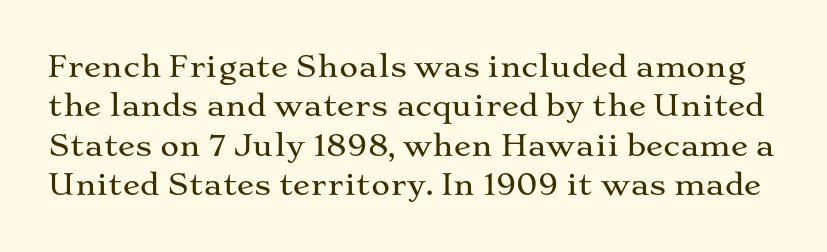
{"serif": "yes", "italic": "no", "width": "wide", "stroke_contrast": "medium", "x_height": "medium", "monospaced": "no", "underline": "no", "line_spacing": "normal", "line_spacing_ratio": 1.36, "letter_spacing": "normal", "letter_spacing_em": 0.0, "glyph_px": 29}
